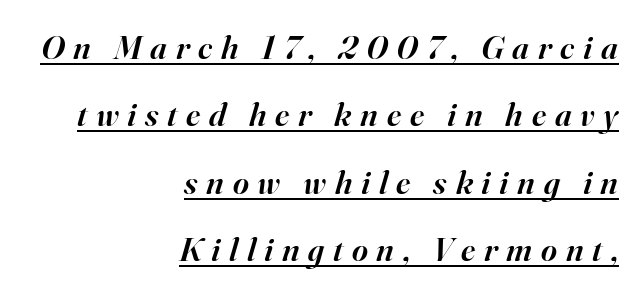
Q: Is the text bold? A: Semi-bold.
Q: Is the text italic (slanted)? A: Yes, it leans right by about 16 degrees.
Q: Is the typeface a serif or a sans-serif typeface? A: Serif.
Q: Is the text underlined? A: Yes.
Q: How is the paragraph aligned? A: Right-aligned.
Q: Is the spacing between letters normal or unusually wide? A: Unusually wide.
Q: Is the spacing between lines tight, normal or loose? A: Loose.
Q: Width (condensed, normal, or wide)? A: Normal.
Q: Stroke contrast? A: High.
Q: x-height? A: Small.
Q: Monospaced? A: No.
